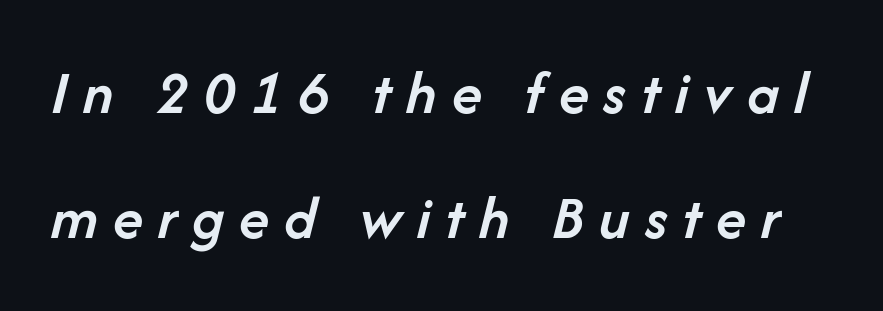
The image shows 62 px semibold type, italic (leaning right); set loose line spacing (2.02x), unusually wide letter spacing (+0.24 em), not underlined; low stroke contrast and a medium x-height.
